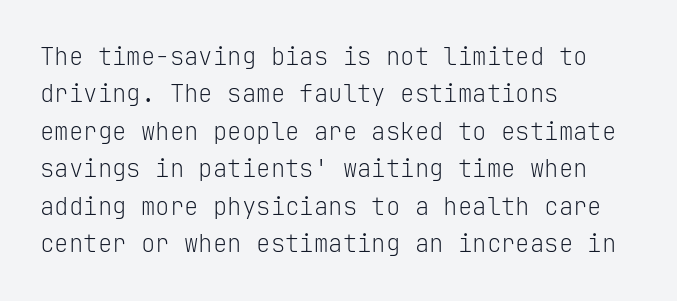
Q: Is the text bold? A: No.
Q: Is the text italic (slanted)? A: No, it is upright.
Q: Is the text underlined? A: No.
Q: How is the paragraph aligned? A: Left-aligned.
Q: Is the spacing between letters normal or unusually wide? A: Normal.
Q: Is the spacing between lines tight, normal or loose? A: Normal.
